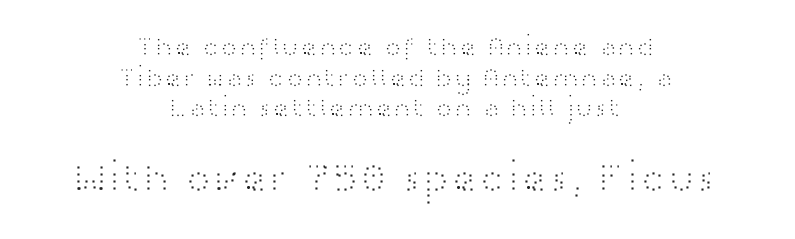
{"serif": "no", "italic": "no", "bold": "no", "weight": "light", "width": "wide", "stroke_contrast": "high", "x_height": "medium", "monospaced": "no", "underline": "no", "align": "center", "line_spacing": "tight", "line_spacing_ratio": 1.09, "letter_spacing": "normal", "letter_spacing_em": 0.0, "larger_block": "second", "size_ratio": 1.5, "glyph_px": 42}
